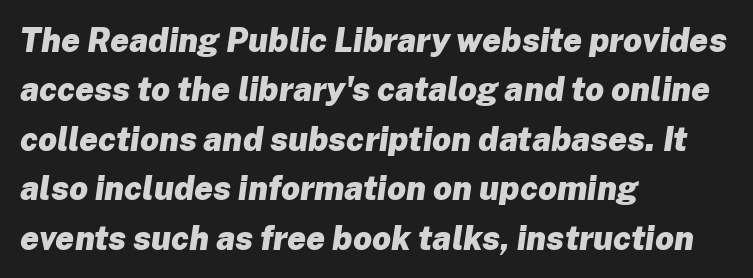
{"italic": "yes", "lean": "right", "slant_degrees": 8, "bold": "yes", "weight": "heavy", "width": "normal", "stroke_contrast": "low", "x_height": "medium", "monospaced": "no", "underline": "no", "align": "left", "line_spacing": "normal", "line_spacing_ratio": 1.5, "letter_spacing": "normal", "letter_spacing_em": 0.0, "glyph_px": 33}
